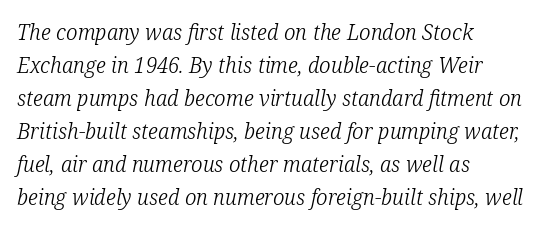
Bold? No — there's no thickening of the strokes. Quick note: interline space is typical. Typeset ragged right — the left edge is the straight one. Slanted lettering throughout. The zone under the glyphs is completely vacant.
